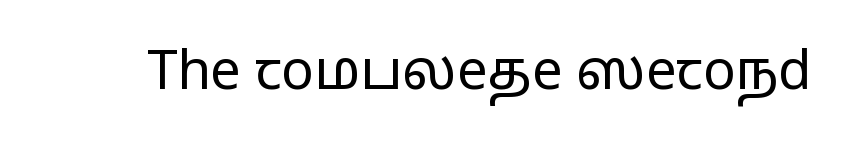
Counters stay open thanks to moderate or lighter strokes. Honestly, the letter spacing is just normal — you wouldn't notice it. Classification — sans serif. The string is rendered with underlining switched off.
